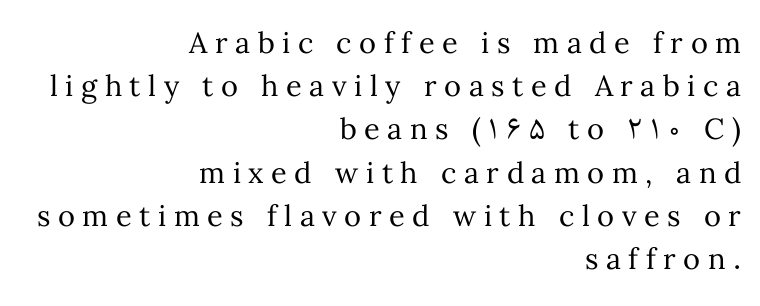
The line texture is sparse and dotted thanks to wide tracking. Decoration check: the copy has no underline. Which margin do the lines hug? The right one — the left edge is uneven. Vertical spacing — default. No italicization has been applied; the sample stays upright. Stroke mass is kept to a normal reading level or below.
